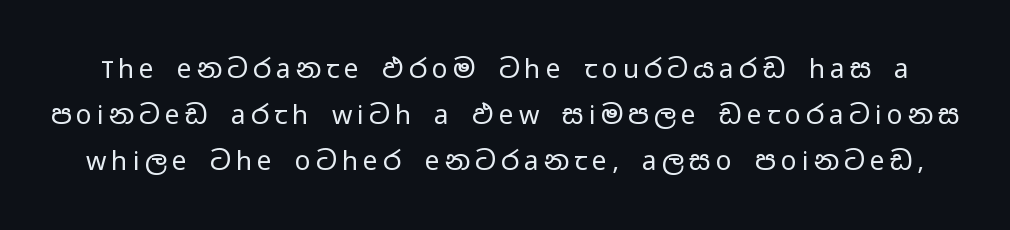
{"italic": "no", "bold": "no", "underline": "no", "line_spacing_ratio": 1.77, "letter_spacing": "wide", "letter_spacing_em": 0.2, "glyph_px": 26}
